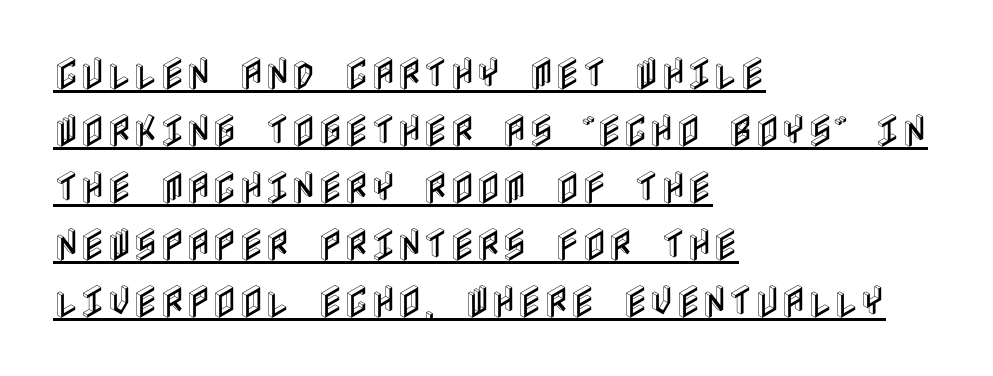
Upright lettering throughout. The glyphs are accompanied by a horizontal stroke just below them. Typeset ragged right — the left edge is the straight one. Vertical spacing — default.
